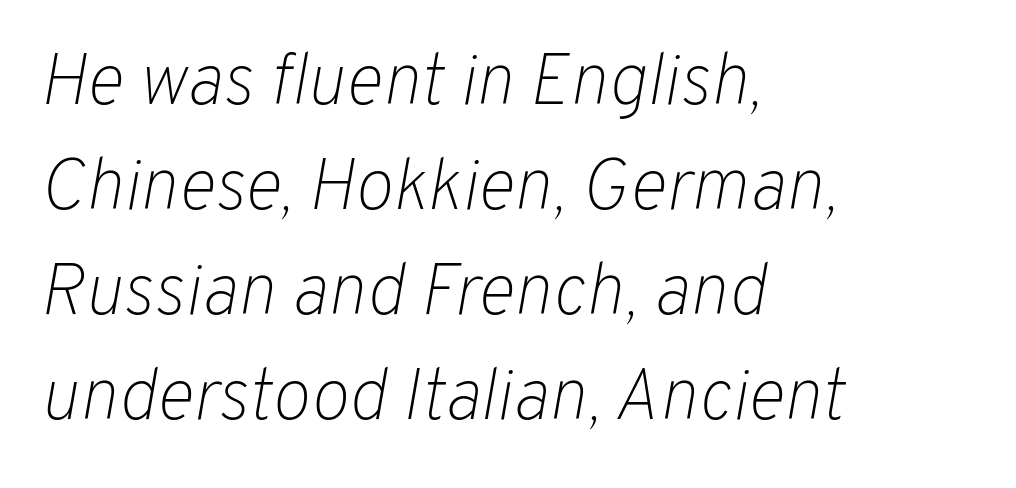
The image shows 72 px light type, italic (leaning right); set left-aligned, normal line spacing (1.46x), normal letter spacing, not underlined; low stroke contrast and a medium x-height.
